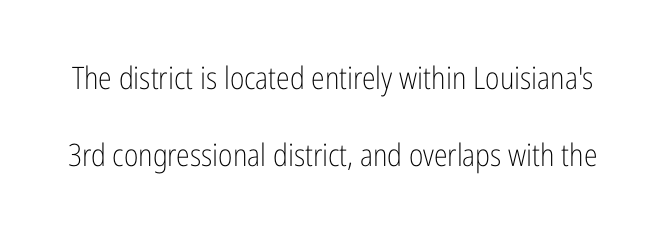
{"serif": "no", "italic": "no", "bold": "no", "weight": "light", "width": "condensed", "stroke_contrast": "low", "x_height": "medium", "monospaced": "no", "underline": "no", "line_spacing": "loose", "line_spacing_ratio": 2.49, "letter_spacing": "normal", "letter_spacing_em": 0.0, "glyph_px": 31}
